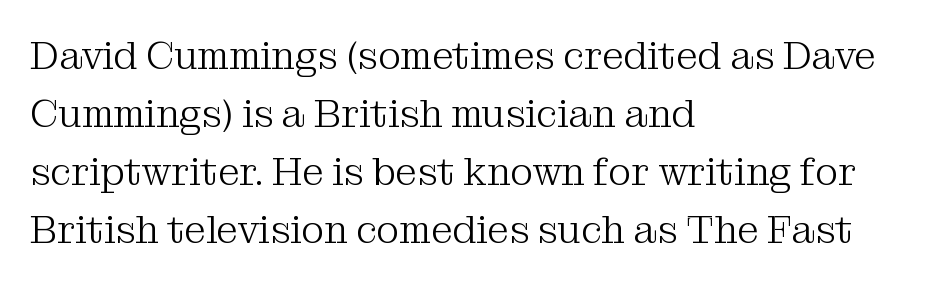
The rendering anchors every line to the left-hand side. Does the type have serifs? Yes, each stem ends in a small foot. Whoever set this chose a conventional vertical rhythm. Each stroke keeps to a modest, everyday thickness or less. Observe the ordinary spacing: letters are neighbours, not strangers.
